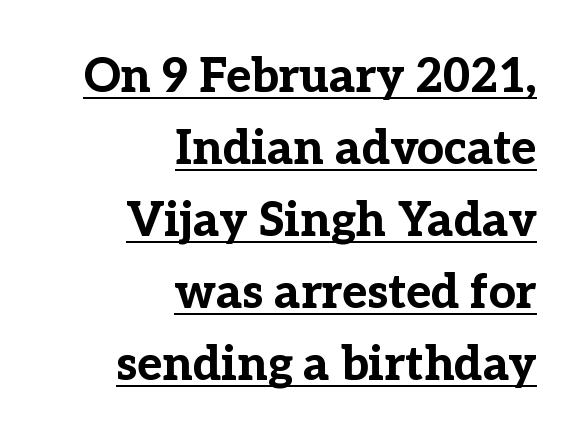
Q: Is the text bold? A: Yes.
Q: Is the text italic (slanted)? A: No, it is upright.
Q: Is the typeface a serif or a sans-serif typeface? A: Serif.
Q: Is the text underlined? A: Yes.
Q: How is the paragraph aligned? A: Right-aligned.
Q: Is the spacing between letters normal or unusually wide? A: Normal.
Q: Is the spacing between lines tight, normal or loose? A: Normal.
Q: Width (condensed, normal, or wide)? A: Normal.
Q: Stroke contrast? A: Low.
Q: x-height? A: Medium.
Q: Monospaced? A: No.
